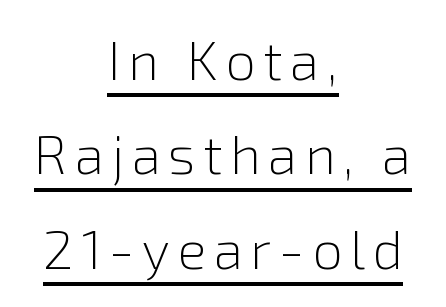
Q: Is the text bold? A: No.
Q: Is the text italic (slanted)? A: No, it is upright.
Q: Is the typeface a serif or a sans-serif typeface? A: Sans-serif.
Q: Is the text underlined? A: Yes.
Q: How is the paragraph aligned? A: Centered.
Q: Width (condensed, normal, or wide)? A: Normal.
Q: x-height? A: Medium.
Q: Monospaced? A: No.
